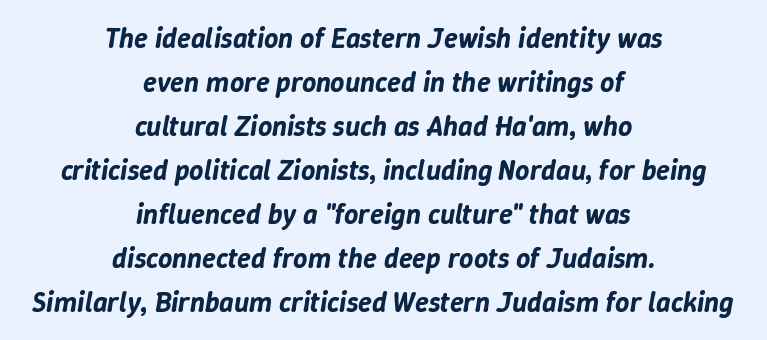
Just letters on the line, the space beneath them empty. A typesetter would call this leading conventional body-copy spacing. Is the block centered? Yes — each line is placed symmetrically about the middle. Character widths vary here, with narrow letters taking less room than wide ones. Standard letterfit; no display-style spreading of the glyphs.
